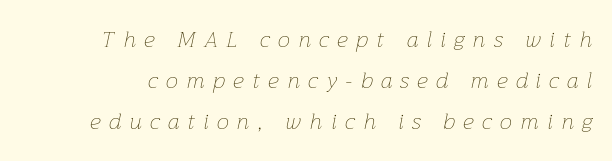
The letters are spread apart with noticeably loose tracking. The glyphs are unaccompanied by any horizontal stroke below them. The letters look calm and open, with moderate or lighter stems. The whole block is typeset with a tilt.
